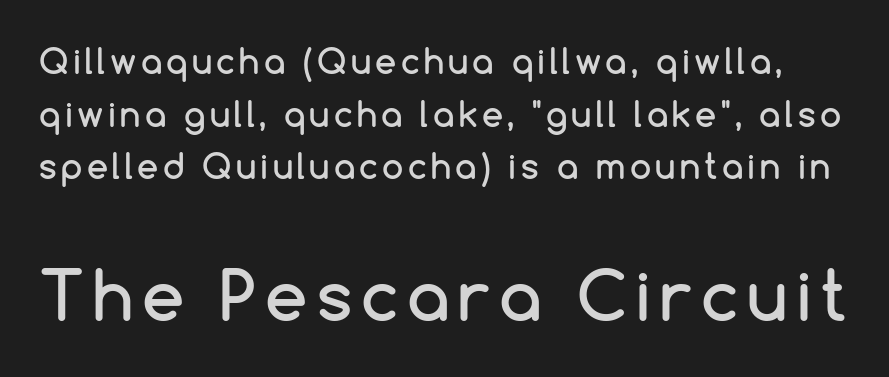
The image shows 68 px sans-serif type, upright; set normal line spacing (1.55x), not underlined; the second (bottom) block is 2.0x larger; low stroke contrast and a medium x-height.
